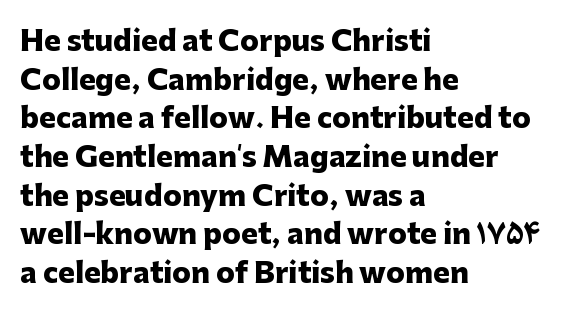
{"serif": "no", "italic": "no", "bold": "yes", "weight": "heavy", "width": "normal", "stroke_contrast": "low", "x_height": "medium", "monospaced": "no", "underline": "no", "align": "left", "line_spacing": "normal", "line_spacing_ratio": 1.38, "letter_spacing": "normal", "letter_spacing_em": 0.0, "glyph_px": 28}
